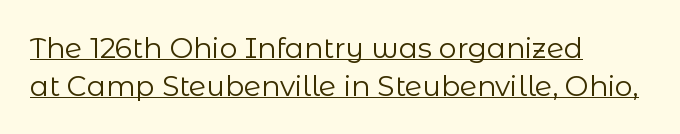
Think of a printed novel: that variable character pitch is what you see here. Has an underline been added? It has. The type sits square on the baseline with zero lean. In terms of letterform style, serifs are entirely absent. Ink coverage per letter is moderate at most. Compared with typical paragraphs, the rows here are spaced about the same.
